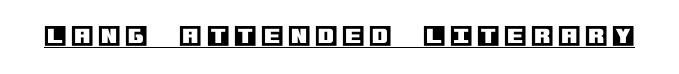
Q: Is the text italic (slanted)? A: No, it is upright.
Q: Is the text underlined? A: Yes.
Q: Is the spacing between letters normal or unusually wide? A: Unusually wide.
